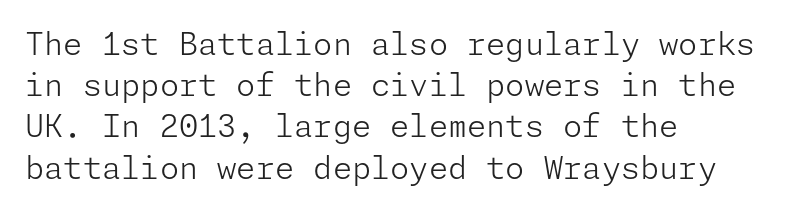
The image shows 31 px light sans-serif type, upright; set left-aligned, normal line spacing (1.33x), normal letter spacing, not underlined; low stroke contrast and a medium x-height.
